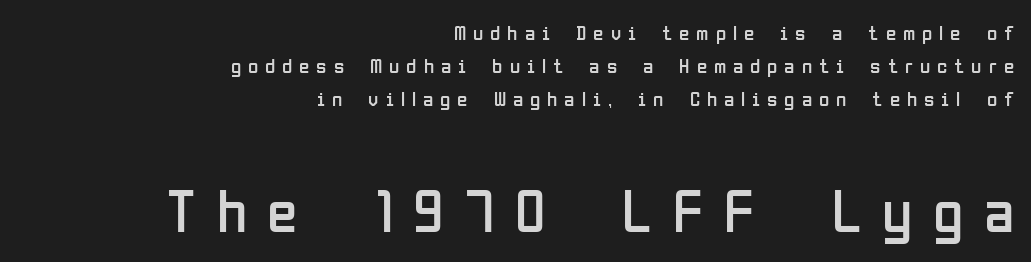
The image shows 62 px regular-weight, condensed sans-serif type, upright; set right-aligned, normal line spacing (1.56x), unusually wide letter spacing (+0.33 em), not underlined; the second (bottom) block is 2.95x larger; low stroke contrast and a medium x-height.
